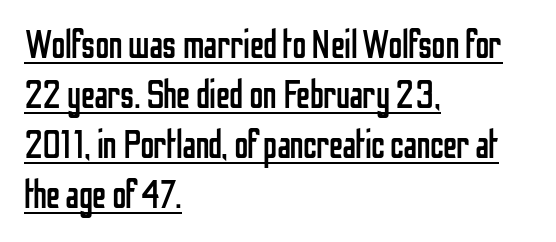
Q: Is the text bold? A: No.
Q: Is the text italic (slanted)? A: No, it is upright.
Q: Is the typeface a serif or a sans-serif typeface? A: Sans-serif.
Q: Is the text underlined? A: Yes.
Q: How is the paragraph aligned? A: Left-aligned.
Q: Is the spacing between letters normal or unusually wide? A: Normal.
Q: Is the spacing between lines tight, normal or loose? A: Normal.
Q: Width (condensed, normal, or wide)? A: Condensed.
Q: Stroke contrast? A: Low.
Q: x-height? A: Medium.
Q: Monospaced? A: No.
